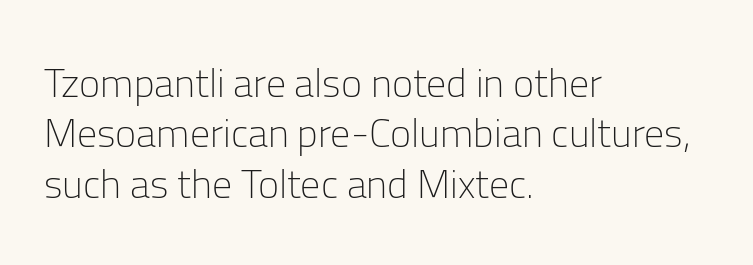
Casual observation: everything's shoved over to the left. Each letter's strokes conclude bluntly, with no projecting serifs. This sample has the flowing, uneven cadence of proportional lettering. Regular leading. Default kerning and tracking; the words read as compact shapes. If you drew a line through each stem, it would be perfectly vertical.
